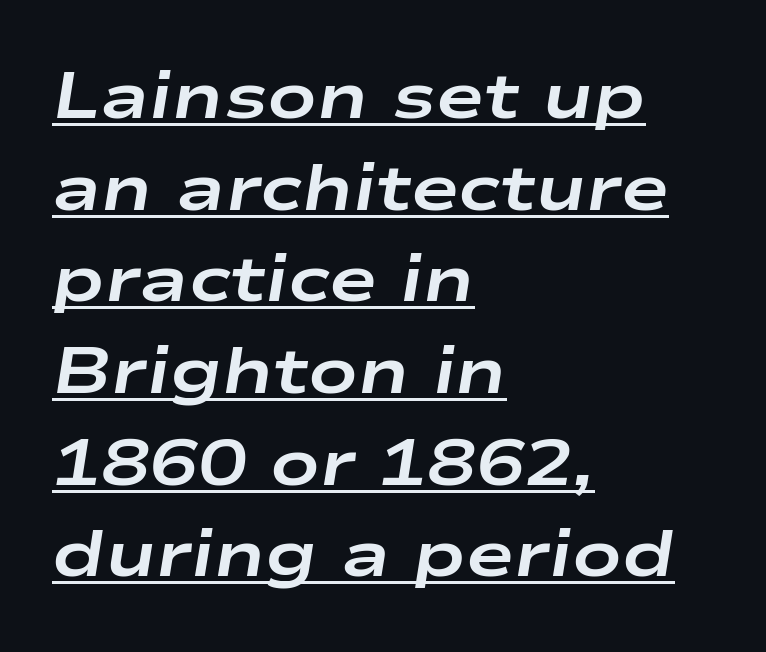
The image shows 65 px bold, wide type, italic (leaning right); set left-aligned, normal line spacing (1.41x), normal letter spacing, underlined; low stroke contrast and a medium x-height.
